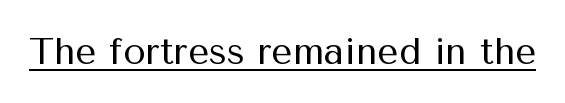
Q: Is the text bold? A: No.
Q: Is the text italic (slanted)? A: No, it is upright.
Q: Is the typeface a serif or a sans-serif typeface? A: Sans-serif.
Q: Is the text underlined? A: Yes.
Q: Is the spacing between letters normal or unusually wide? A: Normal.
Q: Width (condensed, normal, or wide)? A: Normal.
Q: Stroke contrast? A: Medium.
Q: x-height? A: Medium.
Q: Monospaced? A: No.
